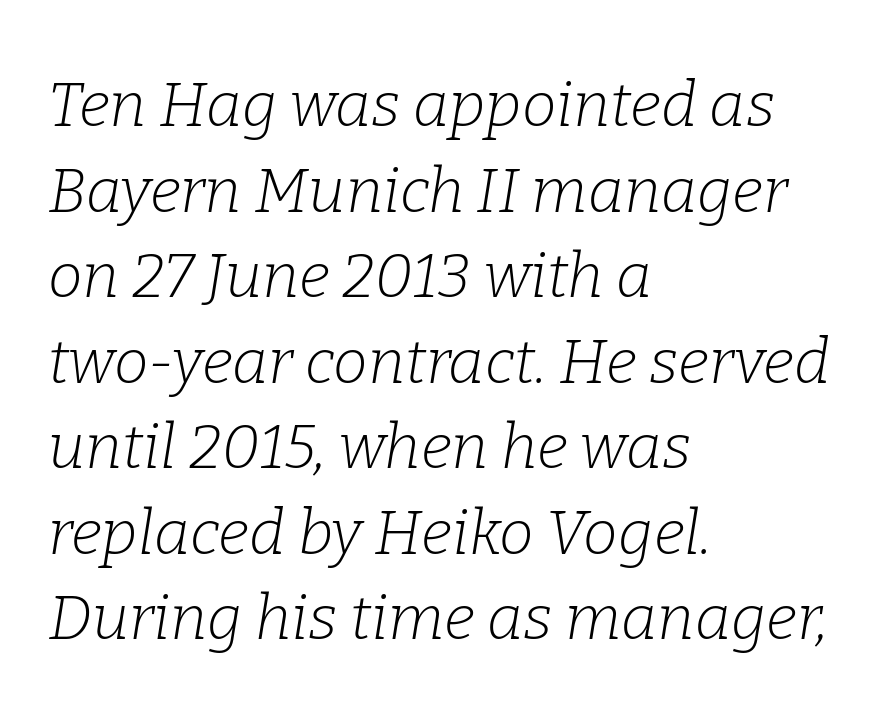
The image shows 62 px light serif type, italic (leaning right); set left-aligned, normal line spacing (1.38x), normal letter spacing, not underlined; low stroke contrast and a medium x-height.
